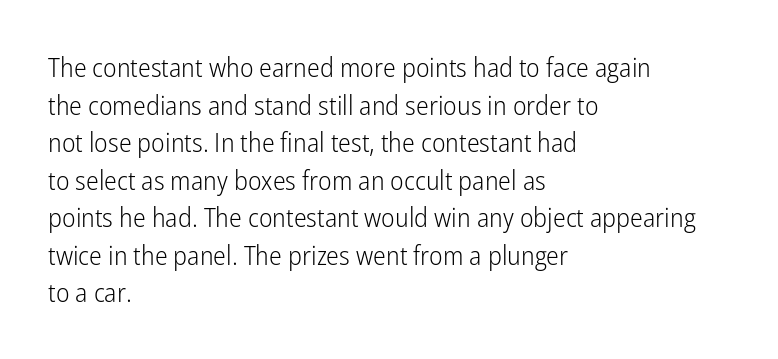
The image shows 27 px text type, upright; set left-aligned, normal line spacing (1.39x), normal letter spacing, not underlined.
